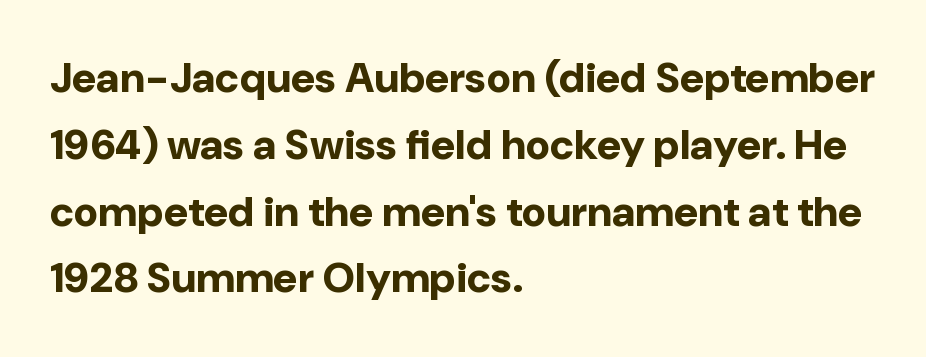
The image shows 42 px bold sans-serif type, upright; set left-aligned, normal line spacing (1.59x), normal letter spacing, not underlined; low stroke contrast and a medium x-height.
